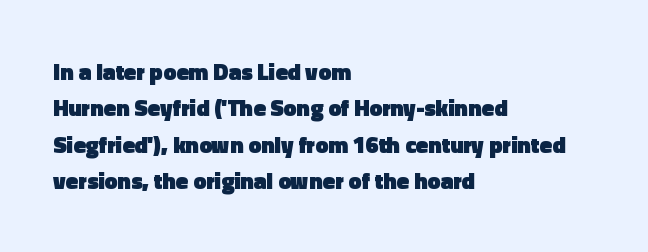
The text block is weighted toward the left margin, trailing off unevenly rightward. These lines carry a lot of weight — the face is fully bold. The letters stand upright; this is a roman face. Each row of text sits above clean, open space. This rendering leaves character spacing at its baseline value.
